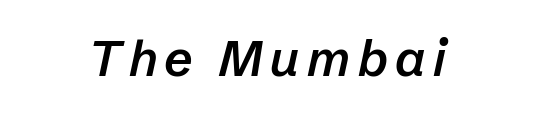
{"italic": "yes", "lean": "right", "slant_degrees": 12, "bold": "semi", "weight": "semibold", "width": "normal", "stroke_contrast": "low", "x_height": "medium", "monospaced": "no", "underline": "no", "align": "center", "glyph_px": 50}
